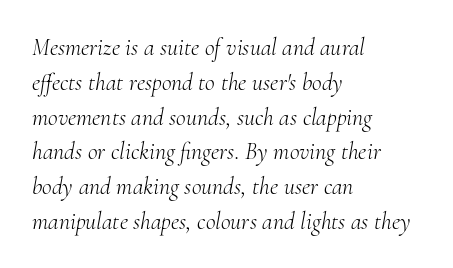
The image shows 24 px text type, italic (leaning right); set left-aligned, normal line spacing (1.45x), normal letter spacing, not underlined.
